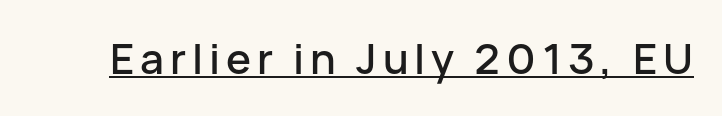
{"serif": "no", "italic": "no", "width": "normal", "stroke_contrast": "low", "x_height": "medium", "monospaced": "no", "underline": "yes", "glyph_px": 42}
